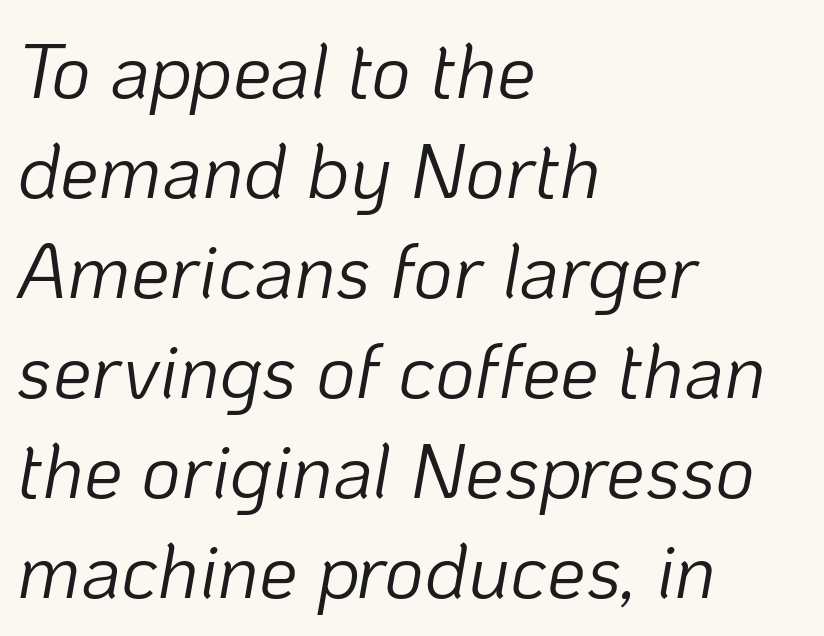
Q: Is the text bold? A: No.
Q: Is the text italic (slanted)? A: Yes, it leans right by about 10 degrees.
Q: Is the text underlined? A: No.
Q: How is the paragraph aligned? A: Left-aligned.
Q: Is the spacing between letters normal or unusually wide? A: Normal.
Q: Is the spacing between lines tight, normal or loose? A: Normal.
Q: Width (condensed, normal, or wide)? A: Normal.
Q: Stroke contrast? A: Low.
Q: x-height? A: Medium.
Q: Monospaced? A: No.
